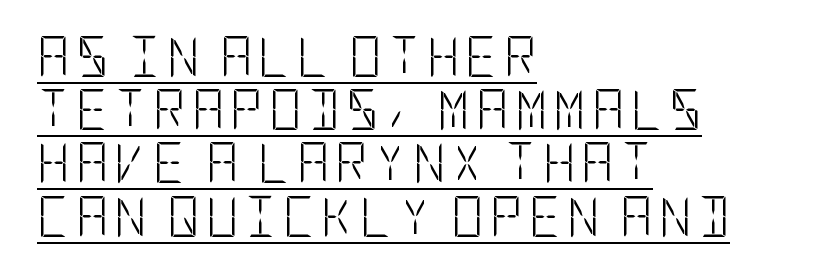
{"serif": "no", "italic": "no", "bold": "no", "weight": "light", "width": "condensed", "stroke_contrast": "low", "x_height": "large", "underline": "yes", "align": "left", "line_spacing": "normal", "line_spacing_ratio": 1.33, "glyph_px": 40}
